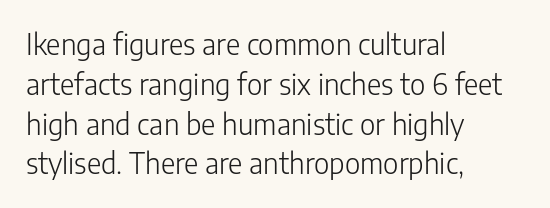
Upright lettering throughout. Compared with a centered layout, this one pins lines to the left instead. The line texture is even and compact thanks to regular tracking. Look at the bottom of the vertical strokes: they stop flat, with no serifs. The face used here is proportionally spaced, like ordinary book or web type. Summary of weight: not heavy and not bold.
